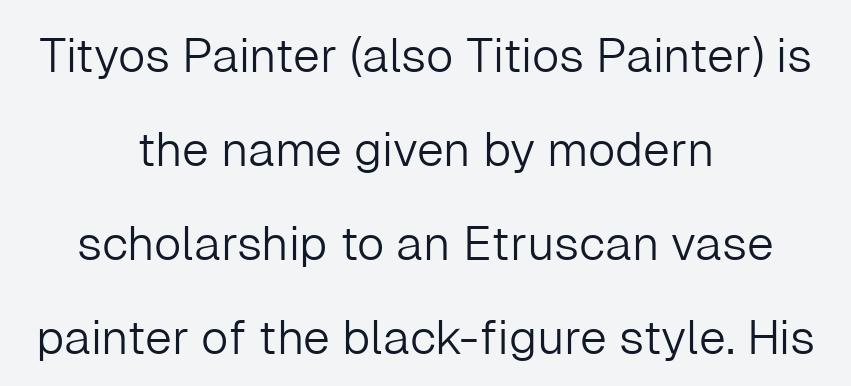
Q: Is the text bold? A: No.
Q: Is the text italic (slanted)? A: No, it is upright.
Q: Is the typeface a serif or a sans-serif typeface? A: Sans-serif.
Q: Is the text underlined? A: No.
Q: How is the paragraph aligned? A: Centered.
Q: Is the spacing between letters normal or unusually wide? A: Normal.
Q: Is the spacing between lines tight, normal or loose? A: Loose.
Q: Width (condensed, normal, or wide)? A: Normal.
Q: Stroke contrast? A: Low.
Q: x-height? A: Medium.
Q: Monospaced? A: No.
